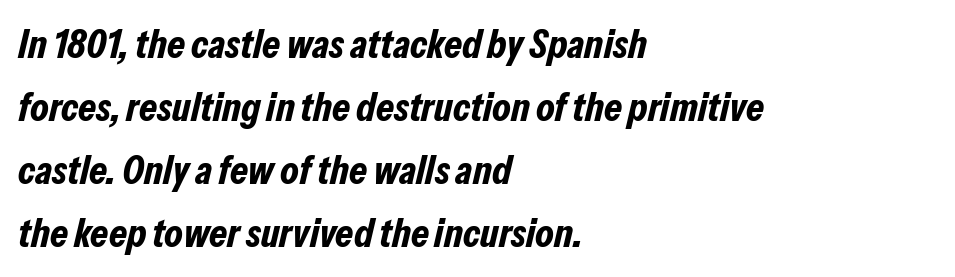
Q: Is the text bold? A: Yes.
Q: Is the text italic (slanted)? A: Yes, it leans right by about 13 degrees.
Q: Is the text underlined? A: No.
Q: How is the paragraph aligned? A: Left-aligned.
Q: Is the spacing between letters normal or unusually wide? A: Normal.
Q: Is the spacing between lines tight, normal or loose? A: Normal.
Q: Width (condensed, normal, or wide)? A: Condensed.
Q: Stroke contrast? A: Low.
Q: x-height? A: Medium.
Q: Monospaced? A: No.
